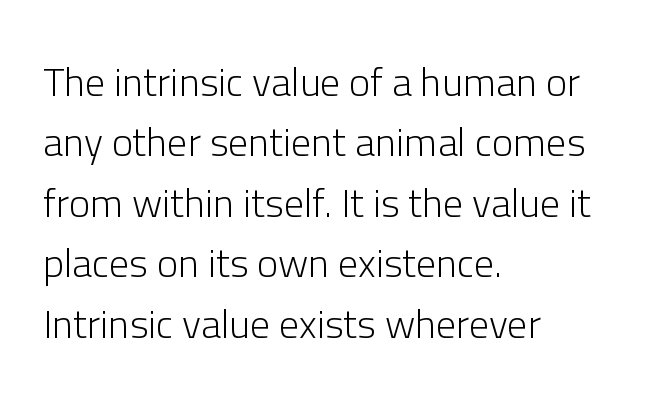
Q: Is the text bold? A: No.
Q: Is the text italic (slanted)? A: No, it is upright.
Q: Is the typeface a serif or a sans-serif typeface? A: Sans-serif.
Q: Is the text underlined? A: No.
Q: How is the paragraph aligned? A: Left-aligned.
Q: Is the spacing between letters normal or unusually wide? A: Normal.
Q: Is the spacing between lines tight, normal or loose? A: Normal.
Q: Width (condensed, normal, or wide)? A: Normal.
Q: Stroke contrast? A: Low.
Q: x-height? A: Medium.
Q: Monospaced? A: No.
